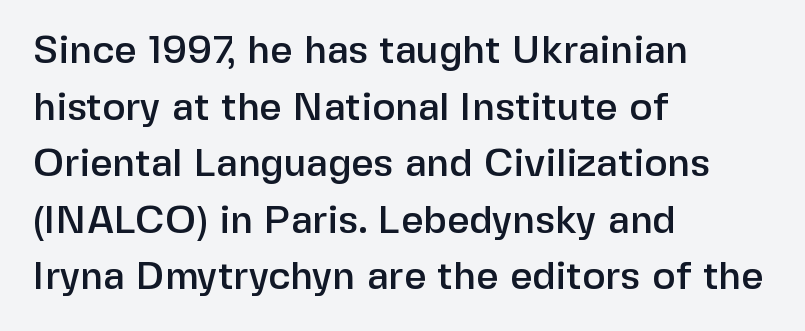
{"serif": "no", "italic": "no", "width": "normal", "stroke_contrast": "low", "x_height": "medium", "monospaced": "no", "underline": "no", "align": "left", "line_spacing": "normal", "line_spacing_ratio": 1.45, "letter_spacing": "normal", "letter_spacing_em": 0.0, "glyph_px": 39}
